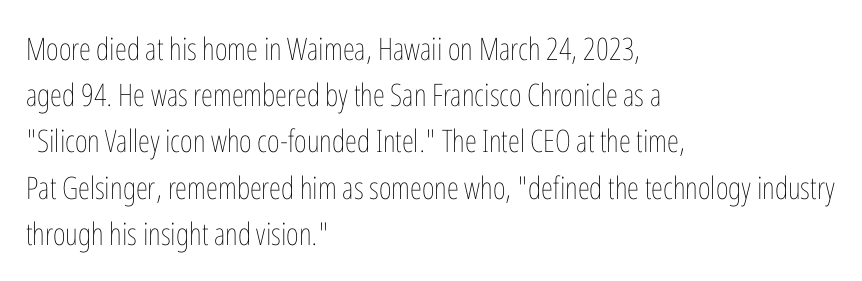
Q: Is the text bold? A: No.
Q: Is the text italic (slanted)? A: No, it is upright.
Q: Is the text underlined? A: No.
Q: How is the paragraph aligned? A: Left-aligned.
Q: Is the spacing between letters normal or unusually wide? A: Normal.
Q: Is the spacing between lines tight, normal or loose? A: Normal.
Q: Width (condensed, normal, or wide)? A: Condensed.
Q: Stroke contrast? A: Low.
Q: x-height? A: Medium.
Q: Monospaced? A: No.
